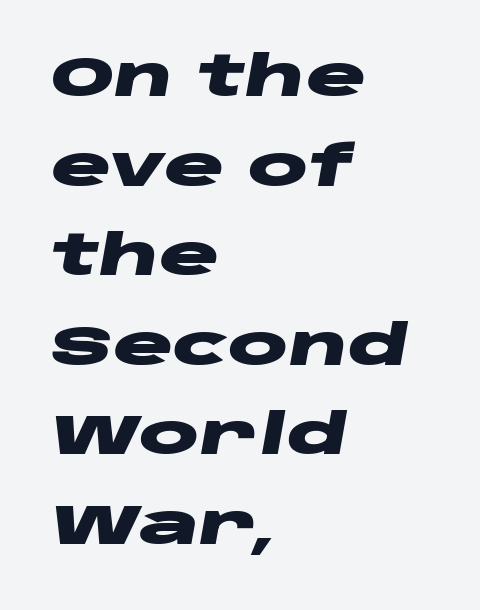
The image shows 56 px heavy, wide type, italic (leaning right); set left-aligned, normal line spacing (1.6x), normal letter spacing, not underlined; low stroke contrast and a large x-height.
